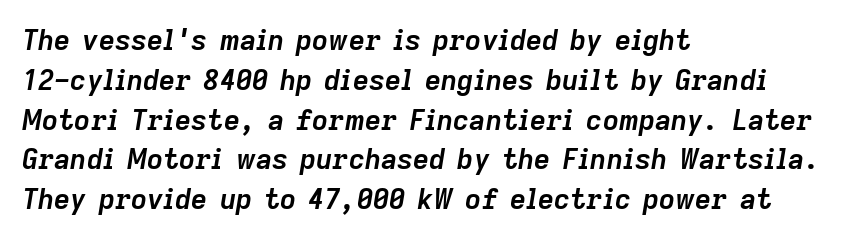
{"italic": "yes", "lean": "right", "slant_degrees": 9, "bold": "yes", "weight": "semibold", "width": "normal", "stroke_contrast": "low", "x_height": "medium", "monospaced": "no", "underline": "no", "align": "left", "line_spacing": "normal", "line_spacing_ratio": 1.42, "letter_spacing": "normal", "letter_spacing_em": 0.0, "glyph_px": 28}
